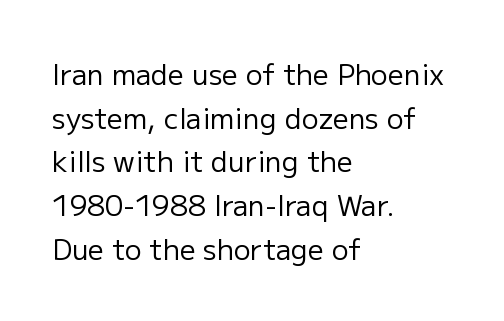
The image shows 28 px regular-weight sans-serif type, upright; set left-aligned, normal line spacing (1.56x), normal letter spacing, not underlined; low stroke contrast and a medium x-height.
